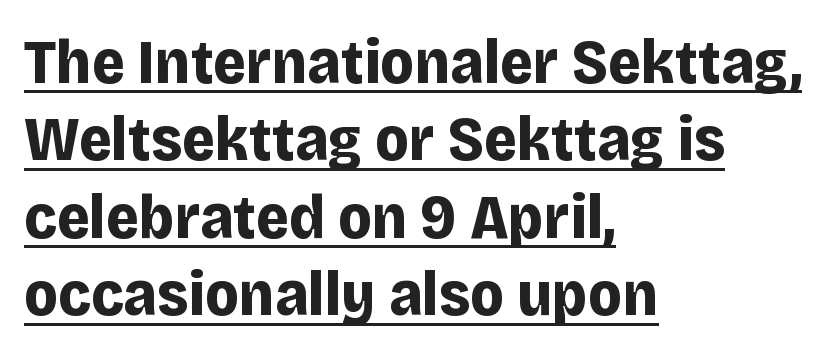
The image shows 63 px bold sans-serif type, upright; set left-aligned, line spacing 1.23x, normal letter spacing, underlined; low stroke contrast and a large x-height.
